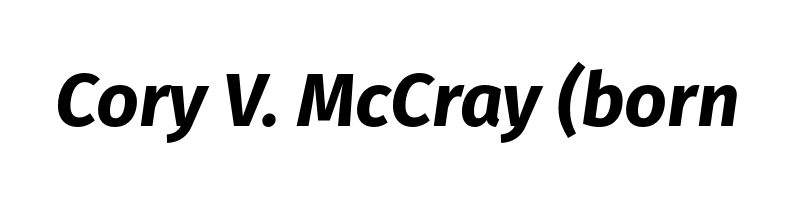
{"italic": "yes", "lean": "right", "slant_degrees": 8, "bold": "yes", "weight": "bold", "width": "normal", "stroke_contrast": "low", "x_height": "medium", "monospaced": "no", "underline": "no", "letter_spacing": "normal", "letter_spacing_em": 0.0, "glyph_px": 75}
